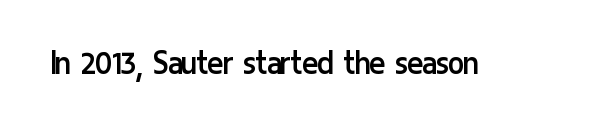
The image shows 37 px regular-weight, condensed sans-serif type, upright; set normal letter spacing, not underlined; low stroke contrast and a medium x-height.
